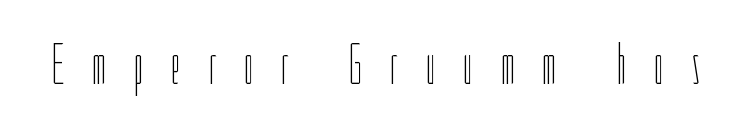
The image shows 58 px thin, condensed type, upright; set unusually wide letter spacing (+0.45 em), not underlined; low stroke contrast and a medium x-height.
